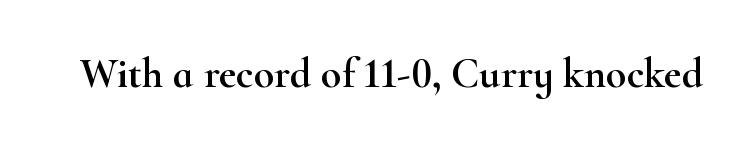
Font category for this specimen: serif. The specimen reads as upright at a glance. A typesetter would call this proportional, since set widths differ per character. Just letters on the line, the space beneath them empty. Each word holds together tightly as a unit, with standard inter-letter gaps.
